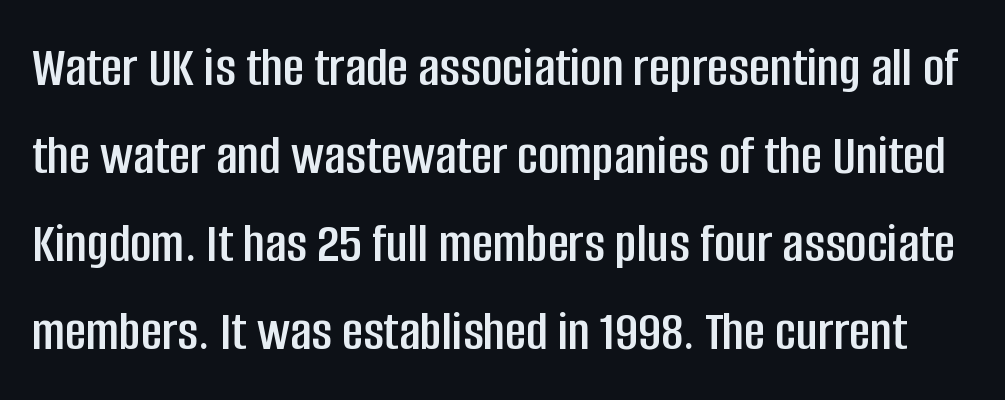
Does the leading feel generous? No, just average. Letterform terminals end flat and unadorned throughout the passage. Spacing verdict: proportional, widths tailored to each character. Letter spacing: default. The string is rendered with underlining switched off.
